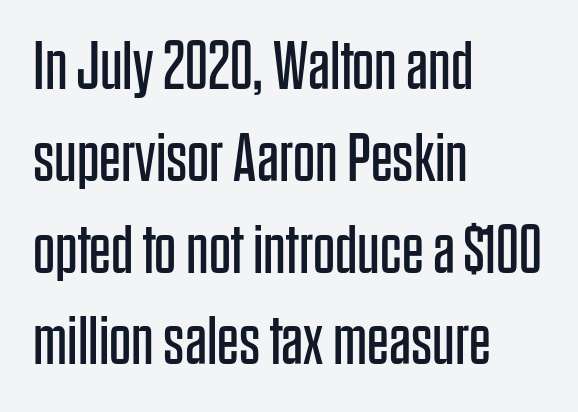
Is there much room between lines? A standard amount, neither cramped nor airy. One-word summary of the alignment: left. Caption: standard tracking, unaltered. Here the designer chose a conventional face with non-uniform glyph widths.
